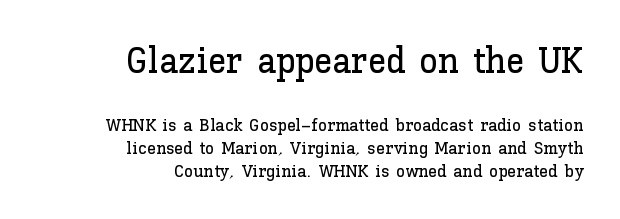
{"italic": "no", "width": "normal", "stroke_contrast": "low", "x_height": "medium", "monospaced": "no", "underline": "no", "align": "right", "line_spacing": "normal", "line_spacing_ratio": 1.26, "letter_spacing": "normal", "letter_spacing_em": 0.0, "larger_block": "first", "size_ratio": 2.06, "glyph_px": 37}
